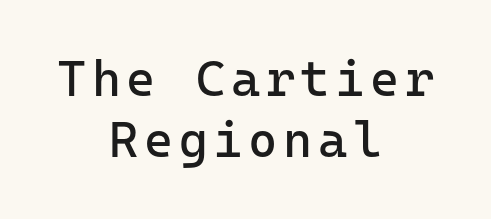
The image shows 50 px regular-weight sans-serif type, upright, monospaced; set centered, line spacing 1.23x, not underlined; low stroke contrast and a medium x-height.
